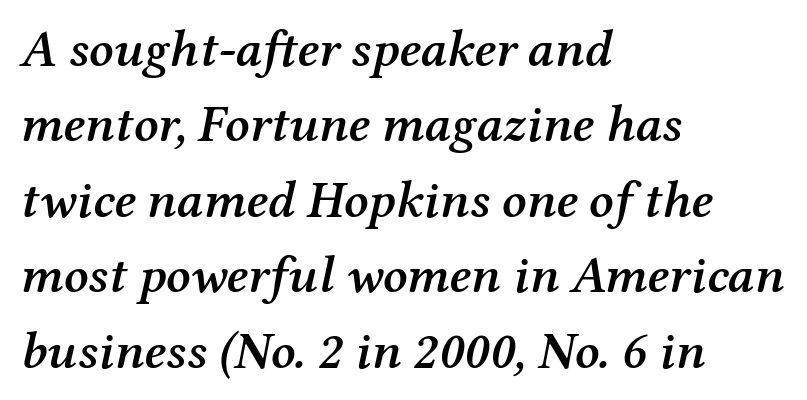
The image shows 52 px semibold serif type, italic (leaning right); set left-aligned, normal line spacing (1.45x), normal letter spacing, not underlined; medium stroke contrast and a medium x-height.
